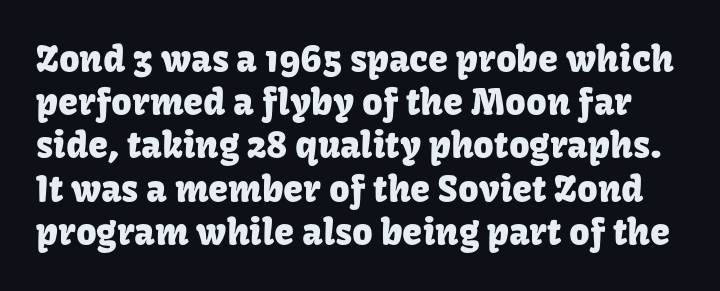
The image shows 36 px sans-serif type, upright; set line spacing 1.2x, normal letter spacing, not underlined; low stroke contrast and a medium x-height.
